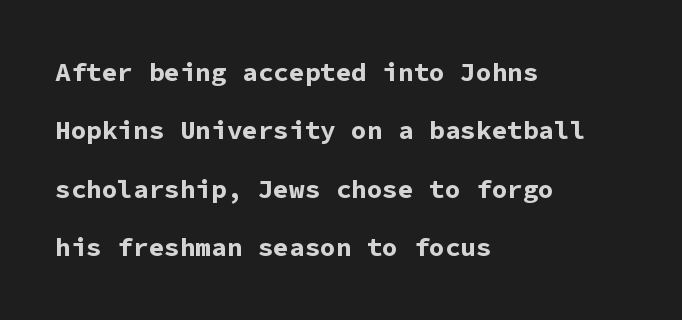
The image shows 26 px bold type, upright; set left-aligned, loose line spacing (2.25x), normal letter spacing, not underlined.
